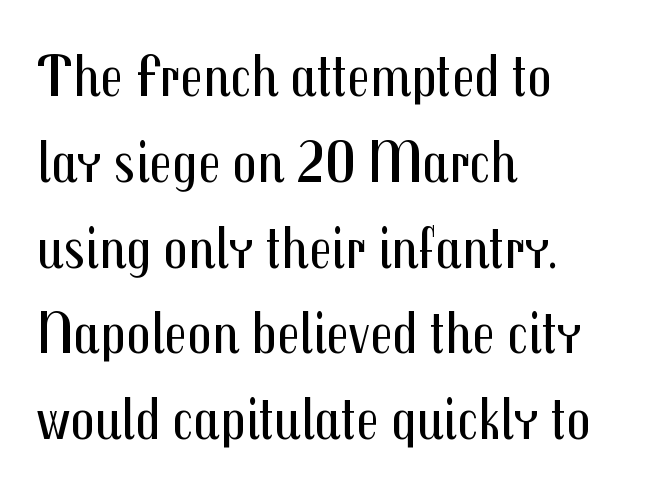
Q: Is the text bold? A: No.
Q: Is the text italic (slanted)? A: No, it is upright.
Q: Is the typeface a serif or a sans-serif typeface? A: Sans-serif.
Q: Is the text underlined? A: No.
Q: How is the paragraph aligned? A: Left-aligned.
Q: Is the spacing between letters normal or unusually wide? A: Normal.
Q: Is the spacing between lines tight, normal or loose? A: Normal.
Q: Width (condensed, normal, or wide)? A: Condensed.
Q: Stroke contrast? A: Medium.
Q: x-height? A: Medium.
Q: Monospaced? A: No.
